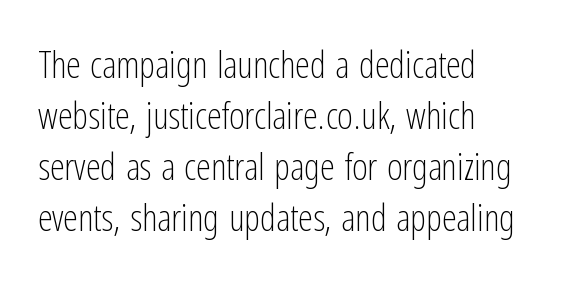
Q: Is the text bold? A: No.
Q: Is the text italic (slanted)? A: No, it is upright.
Q: Is the typeface a serif or a sans-serif typeface? A: Sans-serif.
Q: Is the text underlined? A: No.
Q: How is the paragraph aligned? A: Left-aligned.
Q: Is the spacing between letters normal or unusually wide? A: Normal.
Q: Is the spacing between lines tight, normal or loose? A: Normal.
Q: Width (condensed, normal, or wide)? A: Condensed.
Q: Stroke contrast? A: Low.
Q: x-height? A: Medium.
Q: Monospaced? A: No.
